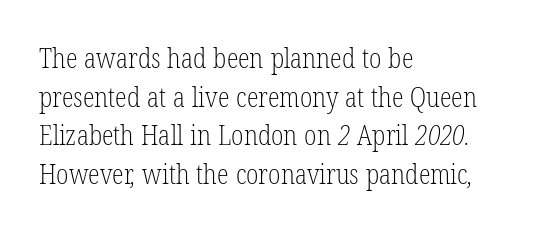
Q: Is the text bold? A: No.
Q: Is the text underlined? A: No.
Q: How is the paragraph aligned? A: Left-aligned.
Q: Is the spacing between letters normal or unusually wide? A: Normal.
Q: Is the spacing between lines tight, normal or loose? A: Normal.
